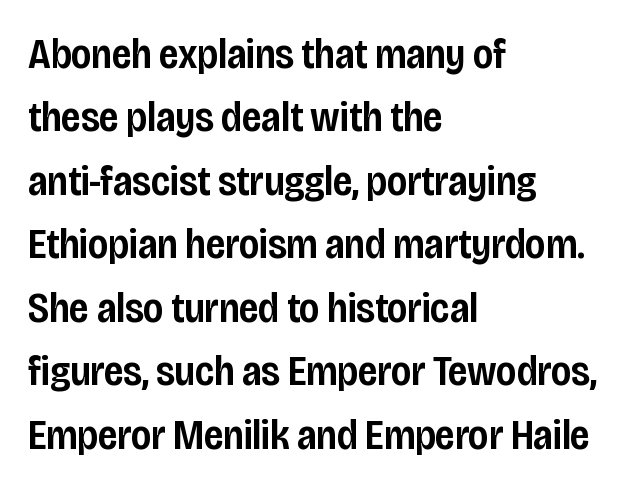
The gap between lines stays unmarked. Is there any slant? The stems are plumb. Each letter keeps its own natural width here, so spacing adapts to shape. Default kerning and tracking; the words read as compact shapes.
